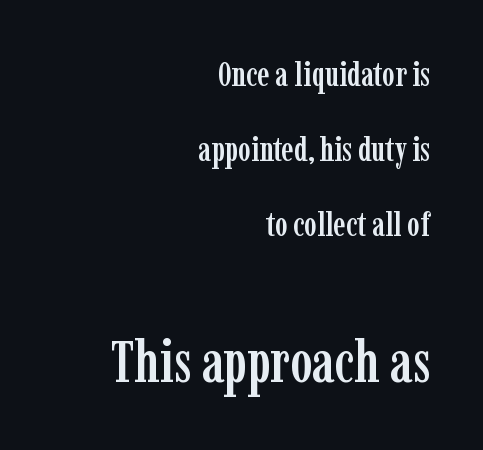
The image shows 59 px condensed serif type, upright; set right-aligned, loose line spacing (2.2x), normal letter spacing, not underlined; the second (bottom) block is 1.74x larger; low stroke contrast and a medium x-height.
